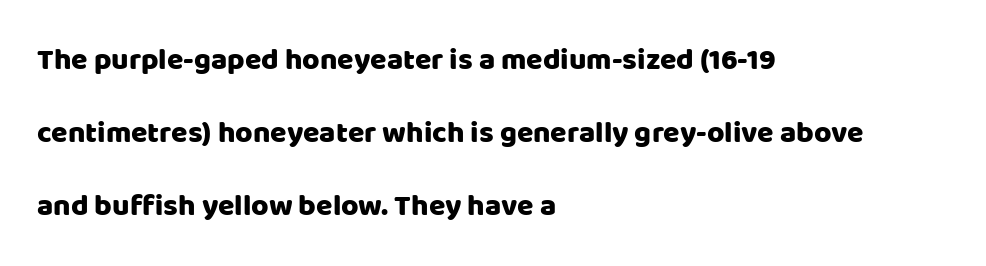
The image shows 30 px sans-serif type, upright; set left-aligned, loose line spacing (2.43x), normal letter spacing, not underlined; low stroke contrast and a large x-height.
